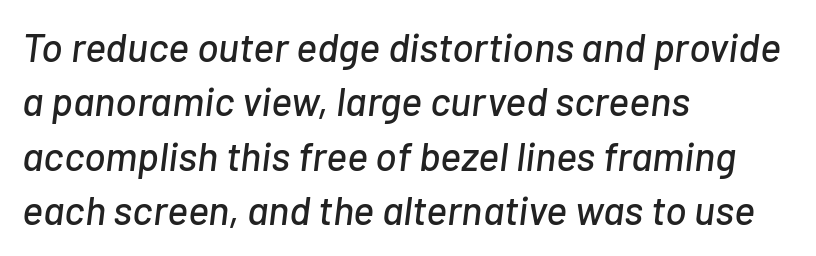
{"italic": "yes", "lean": "right", "slant_degrees": 7, "width": "normal", "stroke_contrast": "low", "x_height": "medium", "monospaced": "no", "underline": "no", "align": "left", "line_spacing": "normal", "line_spacing_ratio": 1.36, "letter_spacing": "normal", "letter_spacing_em": 0.0, "glyph_px": 40}
